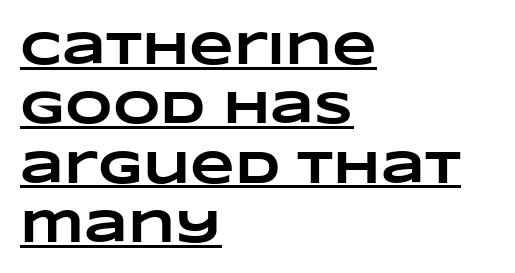
Q: Is the text bold? A: Yes.
Q: Is the text underlined? A: Yes.
Q: How is the paragraph aligned? A: Left-aligned.
Q: Is the spacing between letters normal or unusually wide? A: Normal.
Q: Is the spacing between lines tight, normal or loose? A: Normal.
Q: Width (condensed, normal, or wide)? A: Wide.
Q: Stroke contrast? A: Low.
Q: x-height? A: Large.
Q: Monospaced? A: No.
